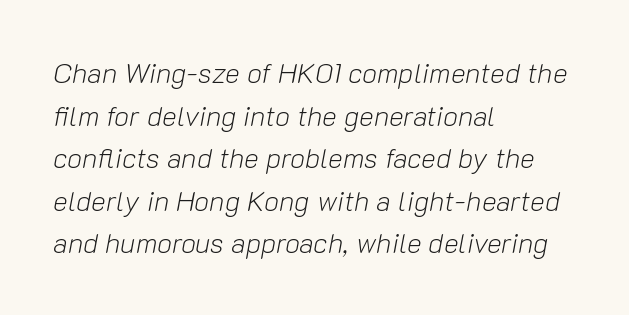
These glyphs show unthickened strokes, regular width or finer. The letters sit at their default tracking, neither squeezed nor spread. This block has exactly the height ordinary leading produces. The face used here is proportionally spaced, like ordinary book or web type. Designer's note — italics engaged. The compositor pushed each line to the left boundary.
